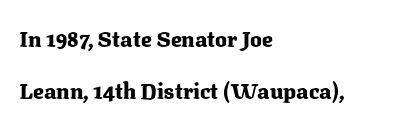
{"italic": "no", "bold": "yes", "underline": "no", "align": "left", "line_spacing": "loose", "line_spacing_ratio": 2.37, "letter_spacing": "normal", "letter_spacing_em": 0.0, "glyph_px": 22}
